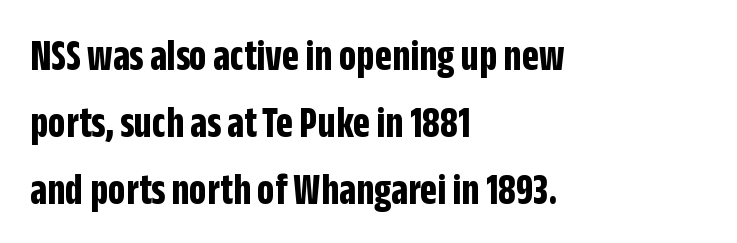
The image shows 44 px bold, condensed sans-serif type, upright; set left-aligned, normal line spacing (1.52x), normal letter spacing, not underlined; low stroke contrast and a large x-height.
